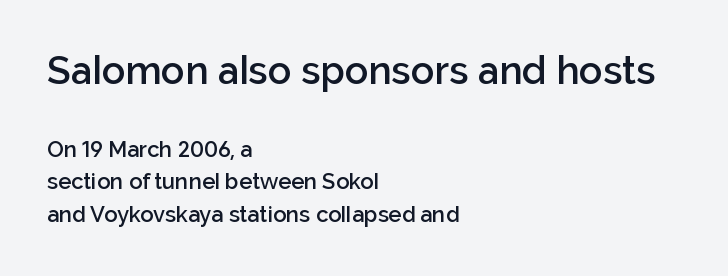
The zone under the glyphs is completely vacant. In terms of letterspacing, this is plain default setting. Here the designer chose a conventional face with non-uniform glyph widths. Caption: multi-line text, flush left, ragged right.
